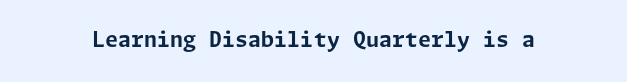
Q: Is the text bold? A: Yes.
Q: Is the text italic (slanted)? A: No, it is upright.
Q: Is the text underlined? A: No.
Q: Is the spacing between letters normal or unusually wide? A: Normal.
